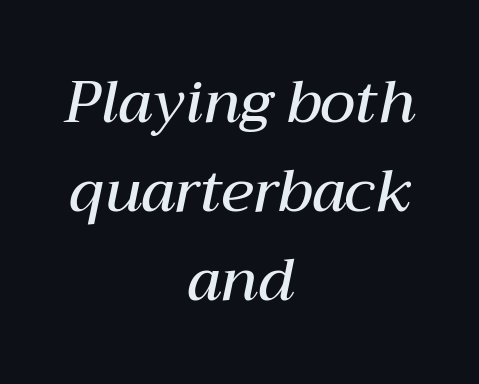
{"italic": "yes", "lean": "right", "slant_degrees": 12, "bold": "semi", "weight": "semibold", "width": "normal", "stroke_contrast": "medium", "x_height": "medium", "monospaced": "no", "underline": "no", "align": "center", "line_spacing": "normal", "line_spacing_ratio": 1.51, "letter_spacing": "normal", "letter_spacing_em": 0.0, "glyph_px": 59}
